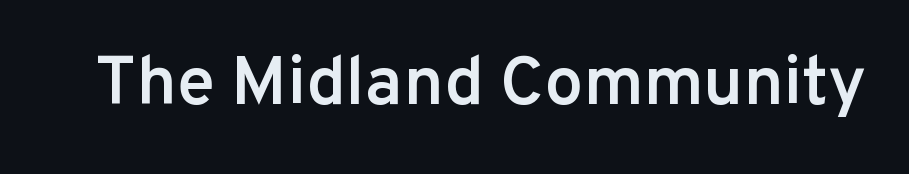
Q: Is the text bold? A: Semi-bold.
Q: Is the text italic (slanted)? A: No, it is upright.
Q: Is the typeface a serif or a sans-serif typeface? A: Sans-serif.
Q: Is the text underlined? A: No.
Q: Is the spacing between letters normal or unusually wide? A: Normal.
Q: Width (condensed, normal, or wide)? A: Normal.
Q: Stroke contrast? A: Low.
Q: x-height? A: Medium.
Q: Monospaced? A: No.
